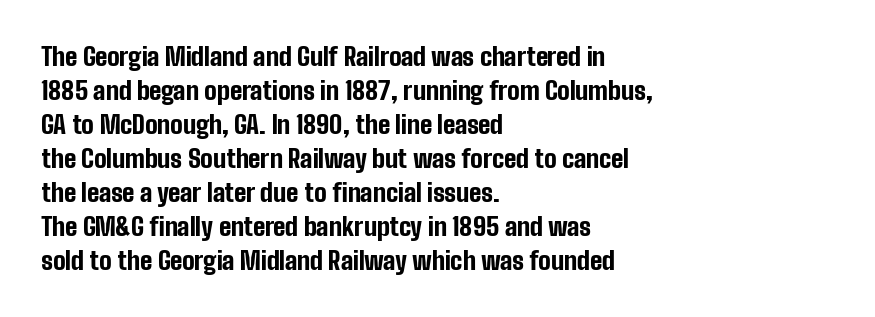
{"italic": "no", "bold": "yes", "underline": "no", "align": "left", "line_spacing": "normal", "line_spacing_ratio": 1.36, "letter_spacing": "normal", "letter_spacing_em": 0.0, "glyph_px": 25}
